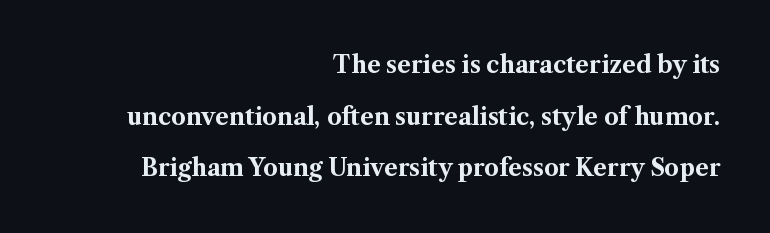
The image shows 23 px bold type, upright; set right-aligned, loose line spacing (2.25x), normal letter spacing, not underlined.
